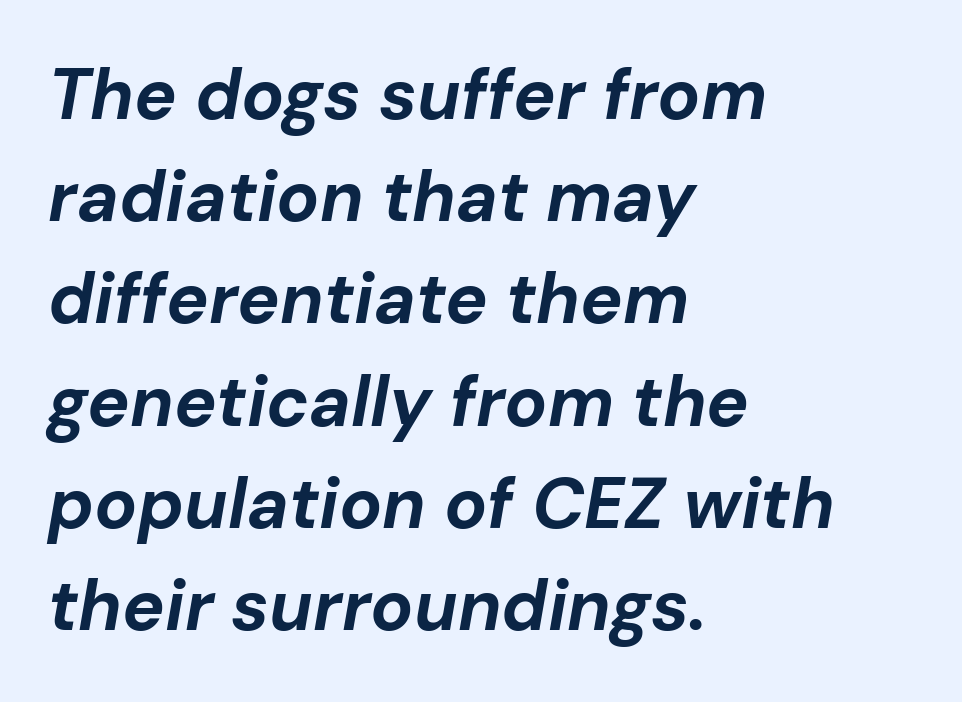
Q: Is the text bold? A: Yes.
Q: Is the text italic (slanted)? A: Yes, it leans right by about 10 degrees.
Q: Is the text underlined? A: No.
Q: How is the paragraph aligned? A: Left-aligned.
Q: Is the spacing between letters normal or unusually wide? A: Normal.
Q: Is the spacing between lines tight, normal or loose? A: Normal.
Q: Width (condensed, normal, or wide)? A: Normal.
Q: Stroke contrast? A: Low.
Q: x-height? A: Medium.
Q: Monospaced? A: No.
